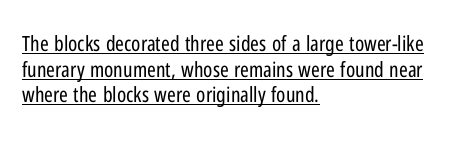
Weight: regular or lighter. The gaps between neighbouring characters are ordinary and unremarkable. Leftover space on each line is placed entirely after the last word. The specimen includes a rule beneath the text block's lines.
